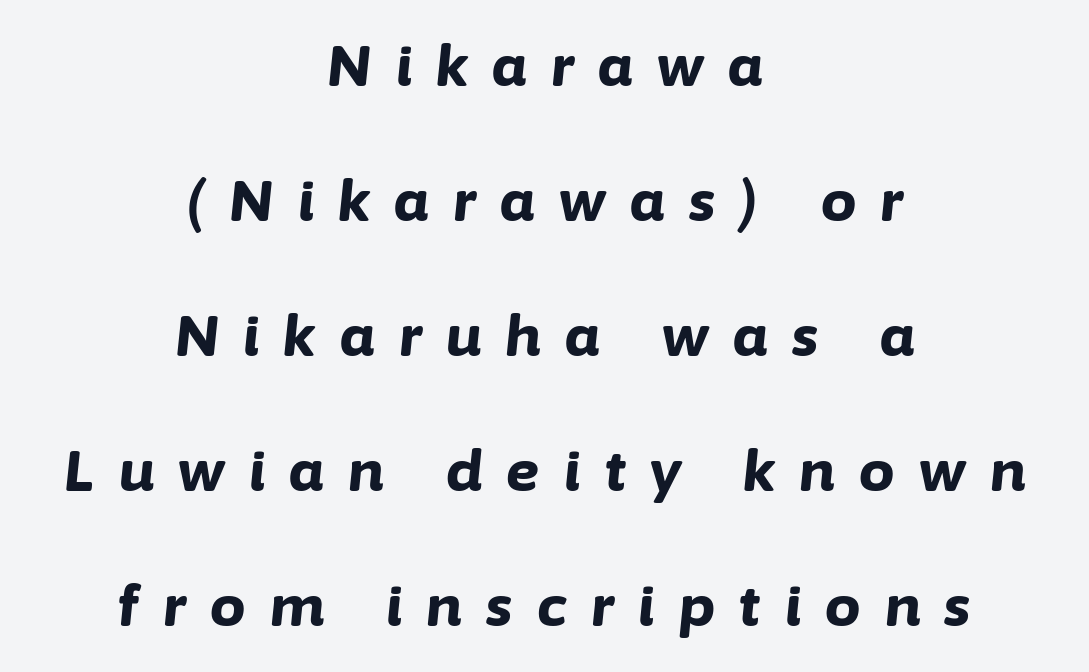
Q: Is the text bold? A: Yes.
Q: Is the text italic (slanted)? A: Yes, it leans right by about 6 degrees.
Q: Is the text underlined? A: No.
Q: How is the paragraph aligned? A: Centered.
Q: Is the spacing between letters normal or unusually wide? A: Unusually wide.
Q: Is the spacing between lines tight, normal or loose? A: Loose.
Q: Width (condensed, normal, or wide)? A: Normal.
Q: Stroke contrast? A: Low.
Q: x-height? A: Medium.
Q: Monospaced? A: No.
